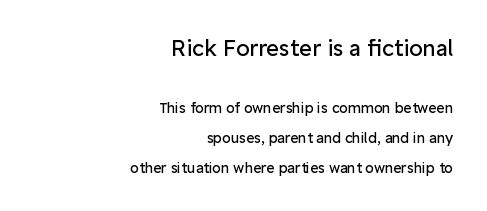
These lines stand farther apart than default settings would place them. Observe the ordinary spacing: letters are neighbours, not strangers. Glance below the letters and you will spot only blank space. The letters in the upper block stand taller than those in the block below. It's the straight-up-and-down kind of type.
